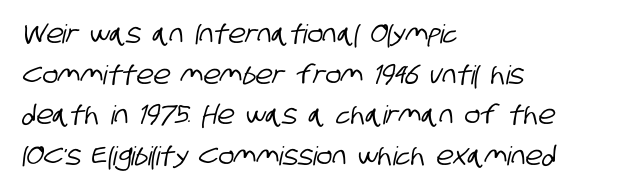
Q: Is the text underlined? A: No.
Q: How is the paragraph aligned? A: Left-aligned.
Q: Is the spacing between letters normal or unusually wide? A: Normal.
Q: Is the spacing between lines tight, normal or loose? A: Normal.
